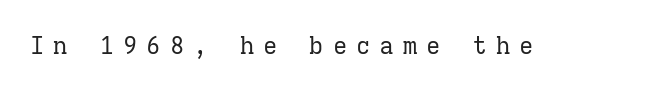
Q: Is the text bold? A: No.
Q: Is the text italic (slanted)? A: No, it is upright.
Q: Is the text underlined? A: No.
Q: Is the spacing between letters normal or unusually wide? A: Unusually wide.
